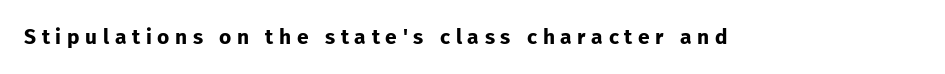
Q: Is the text bold? A: Yes.
Q: Is the text italic (slanted)? A: No, it is upright.
Q: Is the text underlined? A: No.
Q: Is the spacing between letters normal or unusually wide? A: Unusually wide.
